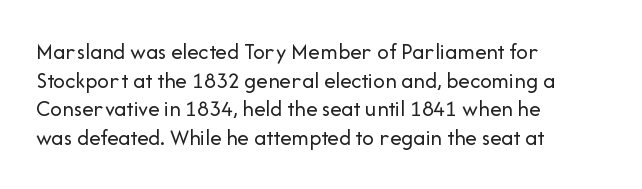
Q: Is the text bold? A: No.
Q: Is the text italic (slanted)? A: No, it is upright.
Q: Is the text underlined? A: No.
Q: How is the paragraph aligned? A: Left-aligned.
Q: Is the spacing between letters normal or unusually wide? A: Normal.
